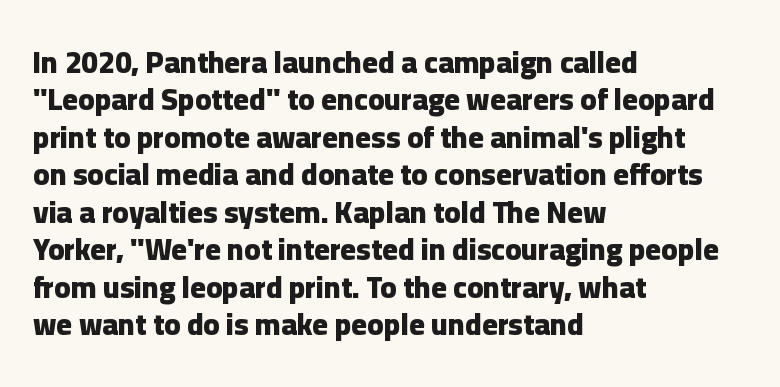
Strokes here are thick enough to call this a true bold. Compared with a centered layout, this one pins lines to the left instead. Examine the stroke ends and you'll find no serifs. Vertical spacing — default.
